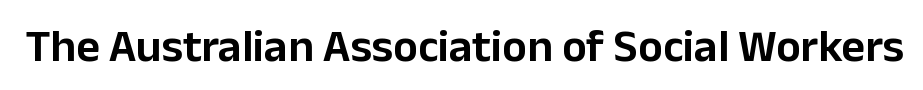
Q: Is the text italic (slanted)? A: No, it is upright.
Q: Is the typeface a serif or a sans-serif typeface? A: Sans-serif.
Q: Is the text underlined? A: No.
Q: Is the spacing between letters normal or unusually wide? A: Normal.
Q: Width (condensed, normal, or wide)? A: Normal.
Q: Stroke contrast? A: Low.
Q: x-height? A: Medium.
Q: Monospaced? A: No.
